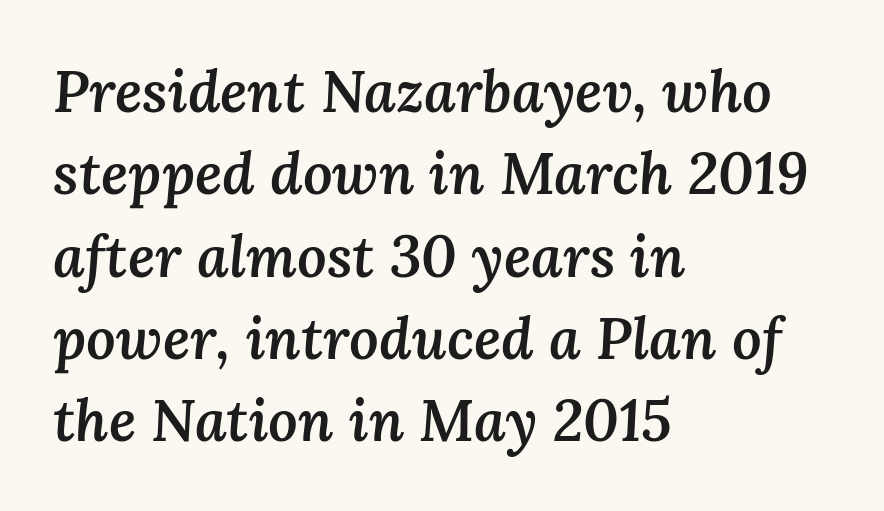
Quick note: interline space is typical. Style check: oblique. The strokes are fattened partway — semibold, not bold. Looks like regular typesetting: each glyph gets only the width it needs. Left-aligned paragraph, ragged on the right. Observe the ordinary spacing: letters are neighbours, not strangers.
